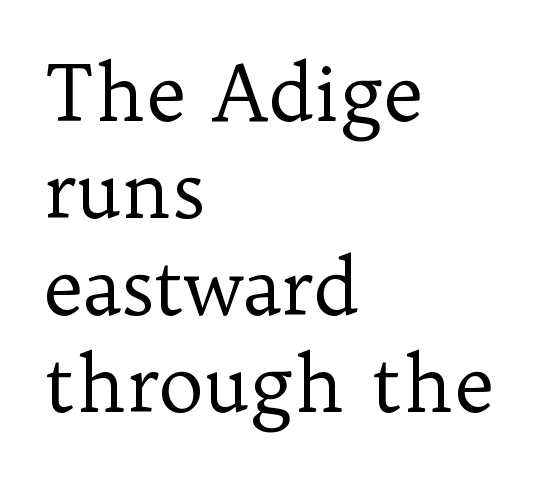
This is roman type, the default non-slanted kind. Beneath every word, the page is bare. Here the designer chose a conventional face with non-uniform glyph widths. Summary of weight: not heavy and not bold. The designer went with a serif here, giving each stem small feet. The lines in this sample share a left origin and differ only in where they stop.
